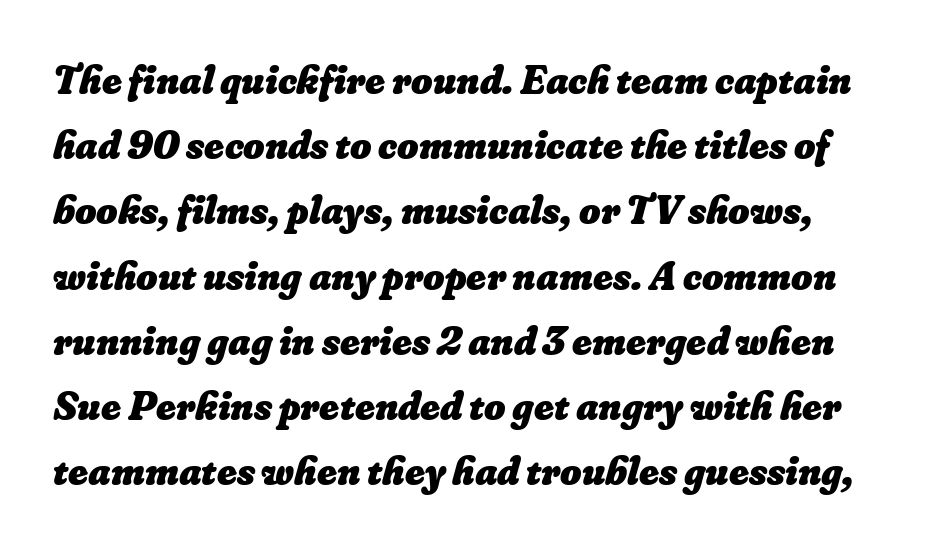
{"bold": "yes", "weight": "heavy", "width": "normal", "stroke_contrast": "low", "x_height": "small", "monospaced": "no", "underline": "no", "line_spacing": "normal", "line_spacing_ratio": 1.59, "letter_spacing": "normal", "letter_spacing_em": 0.0, "glyph_px": 41}
